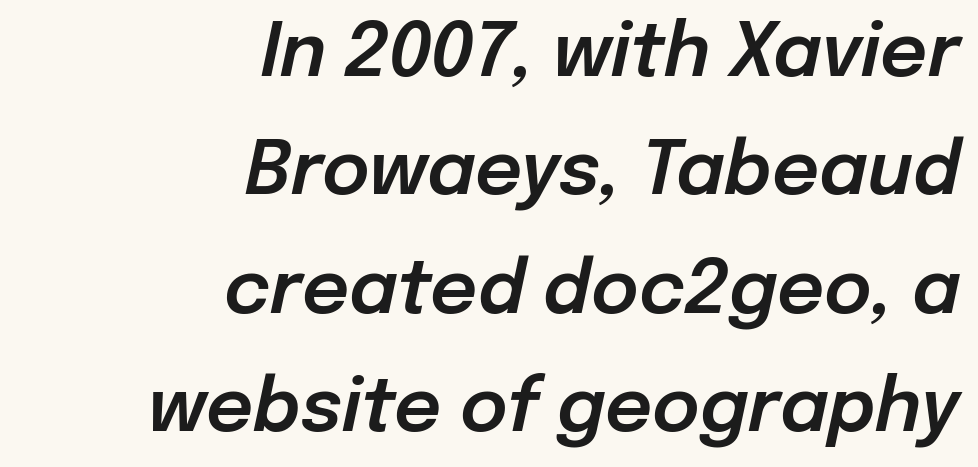
The image shows 73 px text type, italic (leaning right); set right-aligned, normal line spacing (1.62x), normal letter spacing, not underlined; low stroke contrast and a medium x-height.
